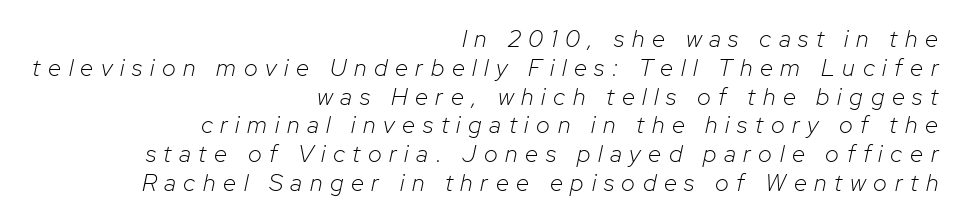
The image shows 24 px text type, italic (leaning right); set right-aligned, line spacing 1.2x, unusually wide letter spacing (+0.32 em), not underlined.
